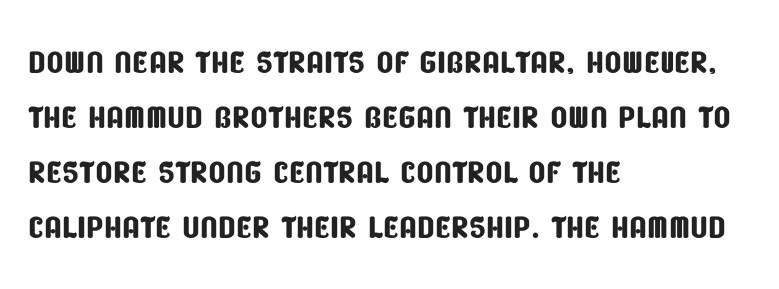
{"serif": "no", "width": "condensed", "stroke_contrast": "low", "x_height": "large", "monospaced": "no", "underline": "no", "align": "left", "line_spacing_ratio": 1.22, "letter_spacing": "normal", "letter_spacing_em": 0.0, "glyph_px": 45}
